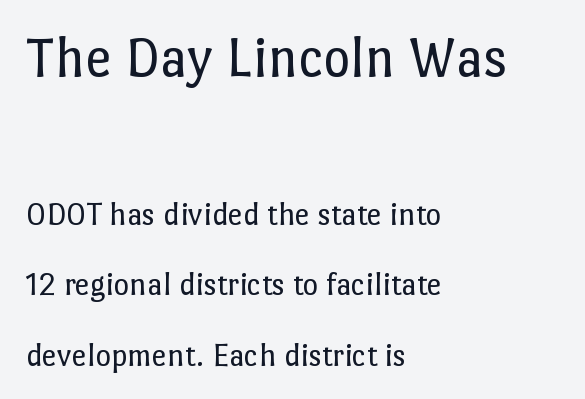
Q: Is the text bold? A: No.
Q: Is the text italic (slanted)? A: No, it is upright.
Q: Is the text underlined? A: No.
Q: How is the paragraph aligned? A: Left-aligned.
Q: Is the spacing between letters normal or unusually wide? A: Normal.
Q: Is the spacing between lines tight, normal or loose? A: Loose.
Q: Which block of text is set in a larger size, the first (top) or the second (bottom)? A: The first (top) one.
Q: Width (condensed, normal, or wide)? A: Normal.
Q: Stroke contrast? A: Low.
Q: x-height? A: Medium.
Q: Monospaced? A: No.
